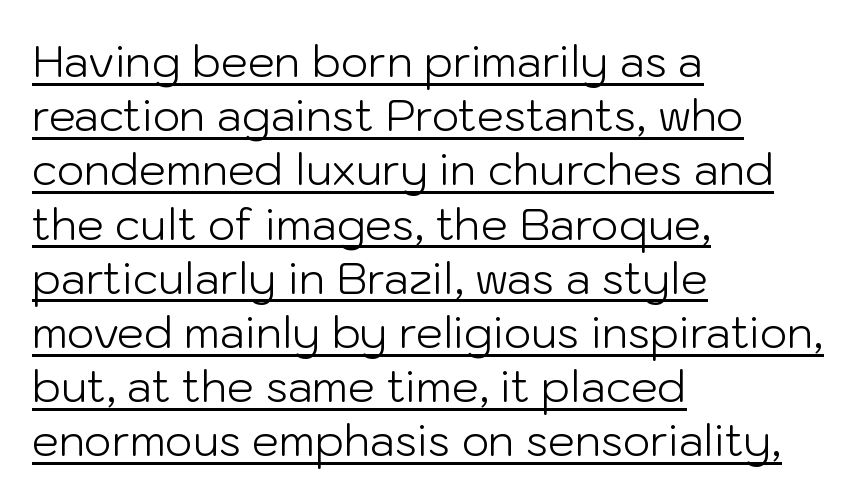
Q: Is the text bold? A: No.
Q: Is the text italic (slanted)? A: No, it is upright.
Q: Is the typeface a serif or a sans-serif typeface? A: Sans-serif.
Q: Is the text underlined? A: Yes.
Q: How is the paragraph aligned? A: Left-aligned.
Q: Is the spacing between letters normal or unusually wide? A: Normal.
Q: Is the spacing between lines tight, normal or loose? A: Normal.
Q: Width (condensed, normal, or wide)? A: Normal.
Q: Stroke contrast? A: Low.
Q: x-height? A: Medium.
Q: Monospaced? A: No.
